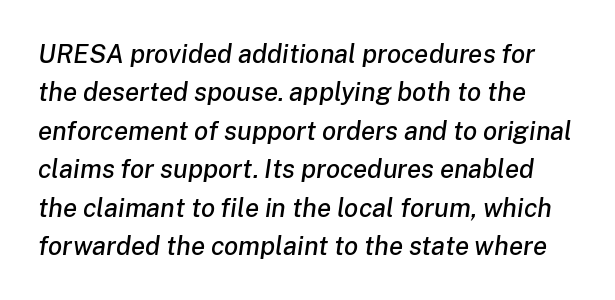
The image shows 26 px text type, italic (leaning right); set normal line spacing (1.48x), normal letter spacing, not underlined.
